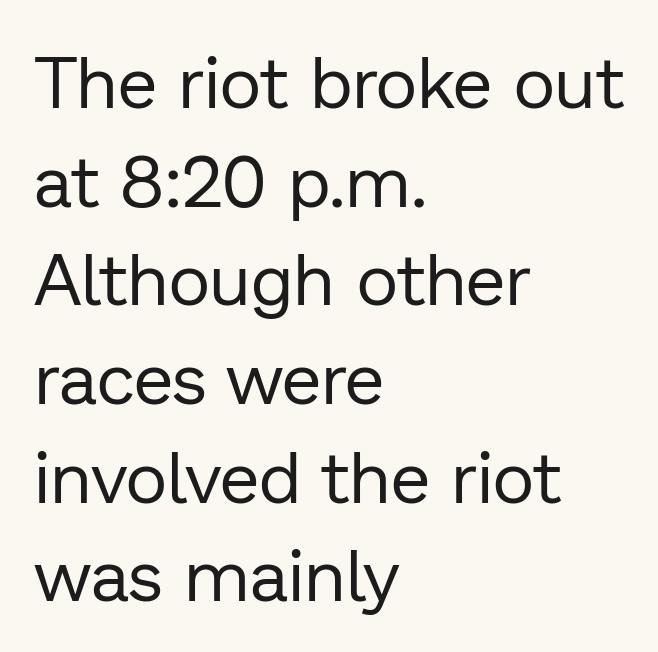
Q: Is the text bold? A: No.
Q: Is the text italic (slanted)? A: No, it is upright.
Q: Is the typeface a serif or a sans-serif typeface? A: Sans-serif.
Q: Is the text underlined? A: No.
Q: How is the paragraph aligned? A: Left-aligned.
Q: Is the spacing between letters normal or unusually wide? A: Normal.
Q: Is the spacing between lines tight, normal or loose? A: Normal.
Q: Width (condensed, normal, or wide)? A: Normal.
Q: Stroke contrast? A: Low.
Q: x-height? A: Medium.
Q: Monospaced? A: No.
